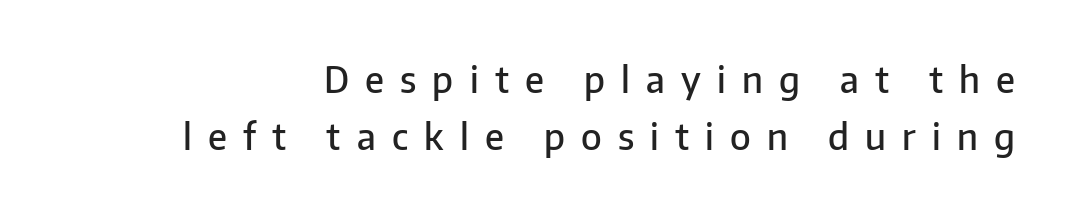
You can tell it's not italic because the verticals are truly vertical. Varying glyph widths throughout — classic text-font behaviour. Observe the absence of serifs on each vertical stroke in this sample. Every letter is mildly thick-stroked: semibold rather than bold.
